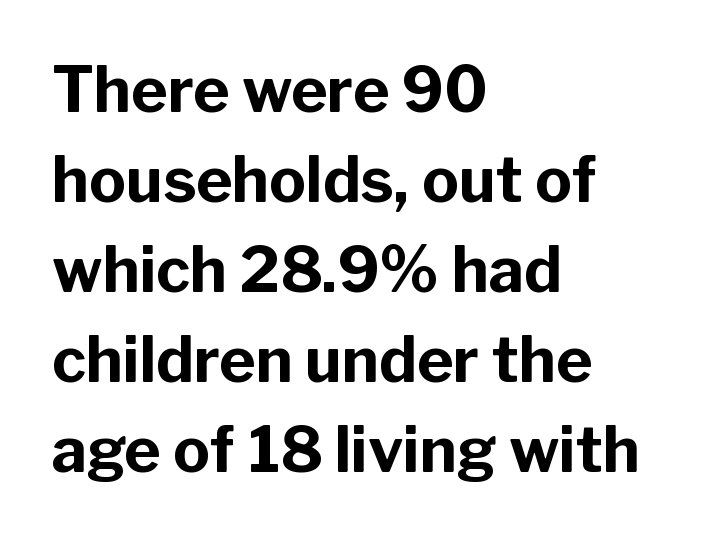
{"serif": "no", "italic": "no", "bold": "yes", "weight": "bold", "width": "normal", "stroke_contrast": "low", "x_height": "medium", "monospaced": "no", "underline": "no", "align": "left", "line_spacing": "normal", "line_spacing_ratio": 1.45, "letter_spacing": "normal", "letter_spacing_em": 0.0, "glyph_px": 62}
